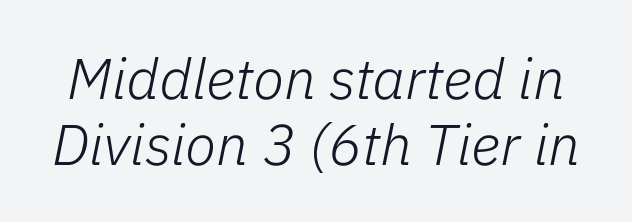
Think of a printed novel: that variable character pitch is what you see here. The face used here has a pronounced slope to its letters. The face looks like a standard text weight, possibly lighter. Glyph-to-glyph distance matches everyday printed text. Beneath every word, the page is bare.
